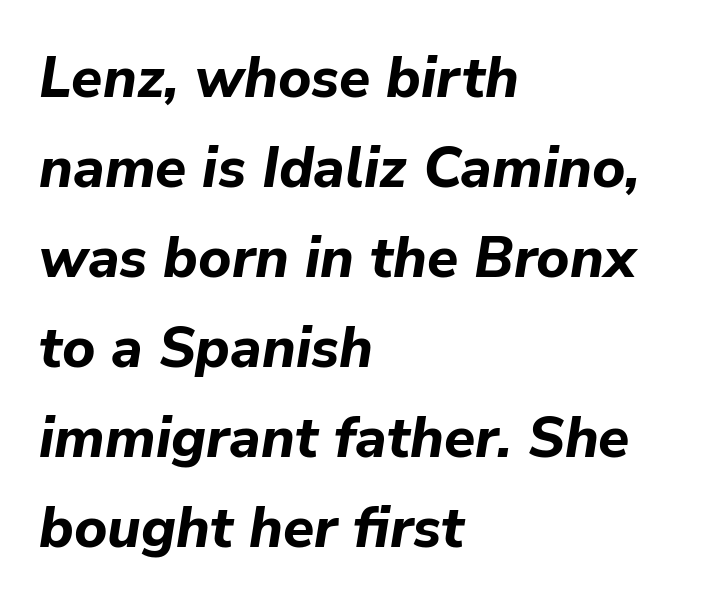
Bare-footed words on every line. Line spacing here is normal. These lines are rendered in a variable-pitch font. Looking at the ascenders, they clearly lean. How heavy is the stroke? Heavy — this is a bold. How are the letters spaced? Ordinarily, with no added tracking.
